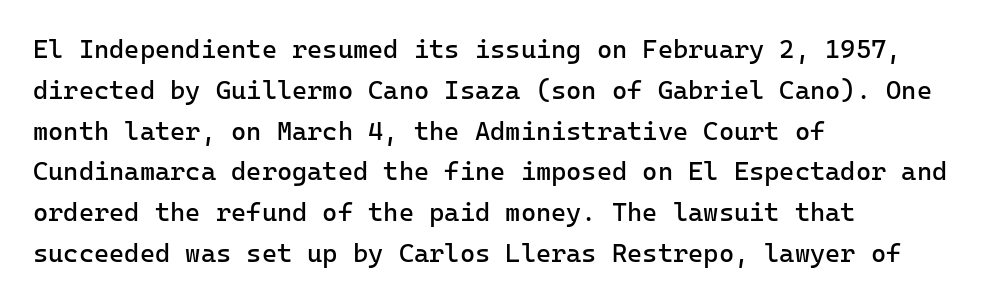
Q: Is the text bold? A: No.
Q: Is the text italic (slanted)? A: No, it is upright.
Q: Is the text underlined? A: No.
Q: How is the paragraph aligned? A: Left-aligned.
Q: Is the spacing between letters normal or unusually wide? A: Normal.
Q: Is the spacing between lines tight, normal or loose? A: Normal.
